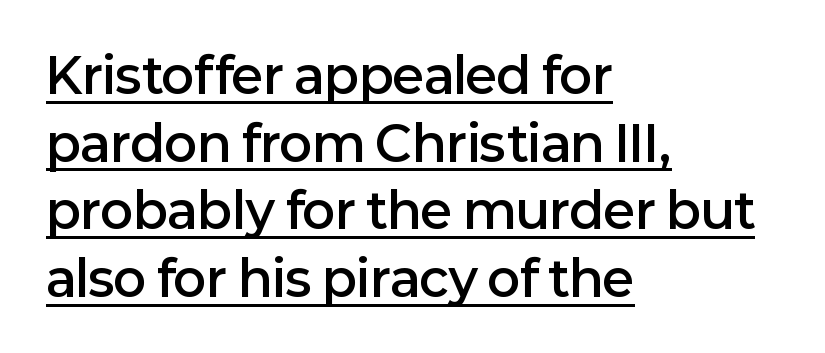
The image shows 49 px semibold sans-serif type, upright; set left-aligned, normal line spacing (1.38x), normal letter spacing, underlined; low stroke contrast and a medium x-height.
